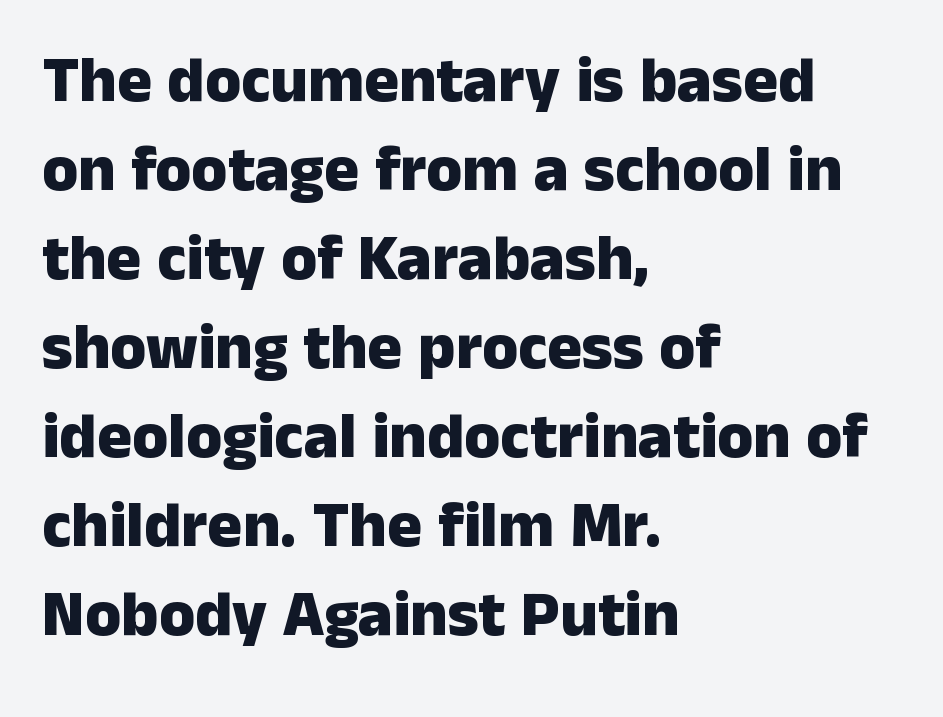
The image shows 65 px heavy sans-serif type, upright; set left-aligned, normal line spacing (1.37x), normal letter spacing, not underlined; low stroke contrast and a medium x-height.
